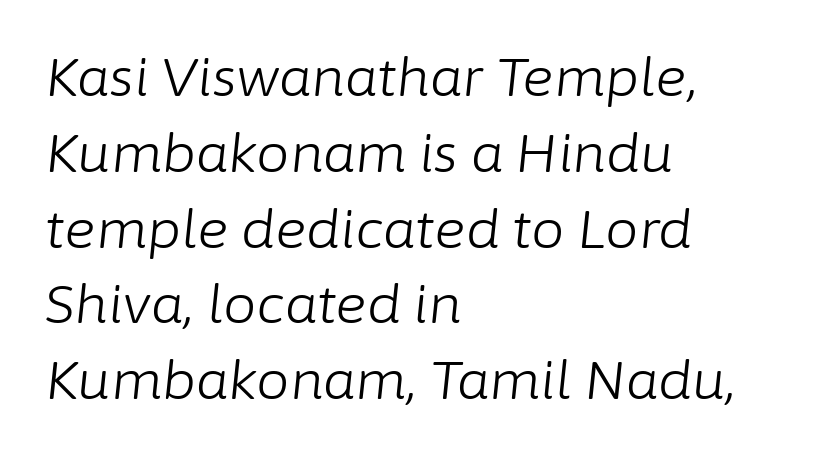
Q: Is the text bold? A: No.
Q: Is the text italic (slanted)? A: Yes, it leans right by about 6 degrees.
Q: Is the text underlined? A: No.
Q: How is the paragraph aligned? A: Left-aligned.
Q: Is the spacing between letters normal or unusually wide? A: Normal.
Q: Is the spacing between lines tight, normal or loose? A: Normal.
Q: Width (condensed, normal, or wide)? A: Normal.
Q: Stroke contrast? A: Low.
Q: x-height? A: Medium.
Q: Monospaced? A: No.
